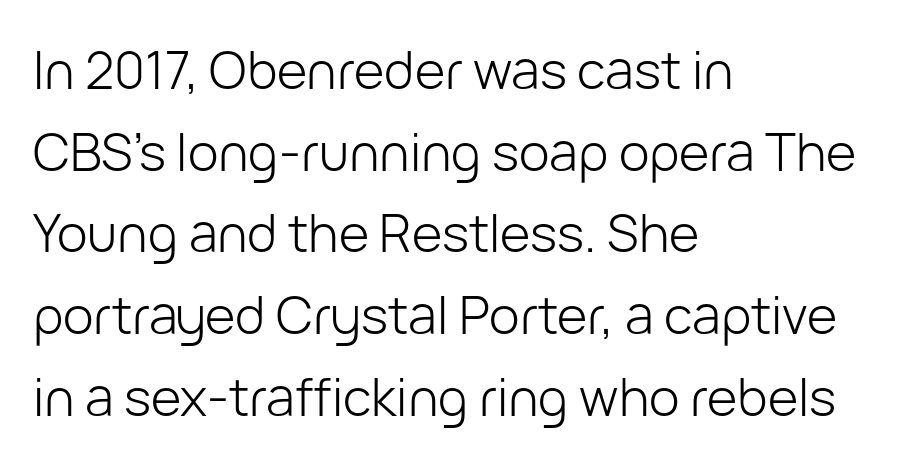
{"serif": "no", "italic": "no", "bold": "no", "weight": "light", "width": "normal", "stroke_contrast": "low", "x_height": "medium", "monospaced": "no", "underline": "no", "align": "left", "line_spacing": "normal", "line_spacing_ratio": 1.57, "letter_spacing": "normal", "letter_spacing_em": 0.0, "glyph_px": 52}
